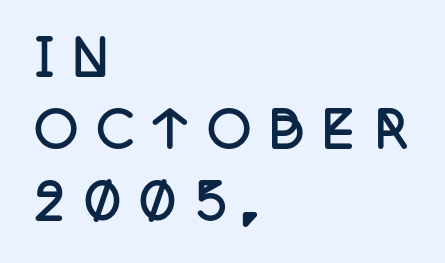
The image shows 48 px semibold, condensed serif type, upright; set left-aligned, normal line spacing (1.5x), unusually wide letter spacing (+0.4 em), not underlined; low stroke contrast and a large x-height.
